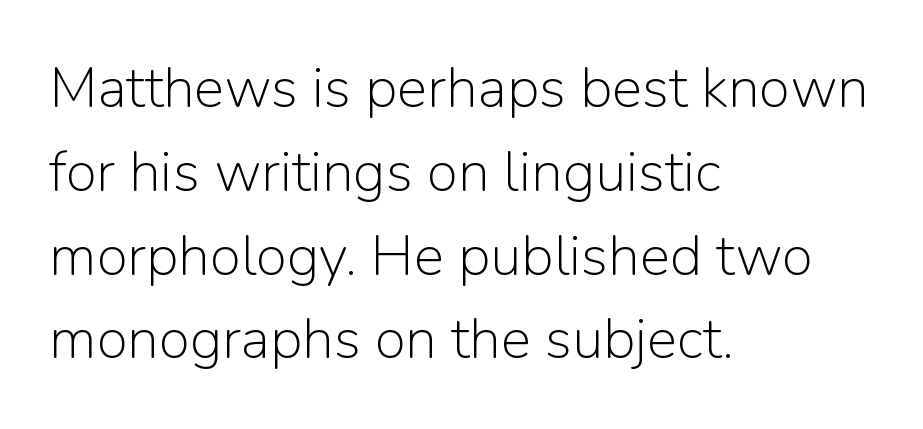
{"serif": "no", "italic": "no", "bold": "no", "weight": "light", "width": "normal", "stroke_contrast": "low", "x_height": "medium", "monospaced": "no", "underline": "no", "align": "left", "line_spacing": "normal", "line_spacing_ratio": 1.47, "letter_spacing": "normal", "letter_spacing_em": 0.0, "glyph_px": 57}
